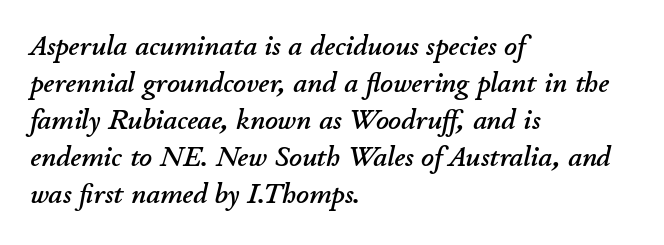
The horizontal fit of the characters is conventional and even. Is the type slanted? Yes — the strokes lean at a clear angle. Words float on clear page, feet unadorned. Line starts are locked; line ends wander.
